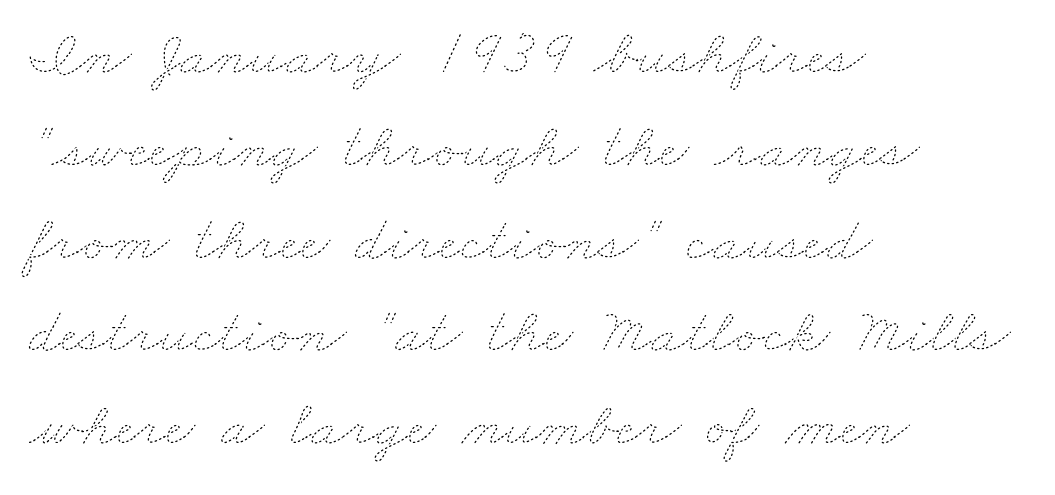
Q: Is the text bold? A: No.
Q: Is the text underlined? A: No.
Q: How is the paragraph aligned? A: Left-aligned.
Q: Is the spacing between letters normal or unusually wide? A: Normal.
Q: Is the spacing between lines tight, normal or loose? A: Normal.
Q: Width (condensed, normal, or wide)? A: Wide.
Q: Stroke contrast? A: Low.
Q: x-height? A: Small.
Q: Monospaced? A: No.
